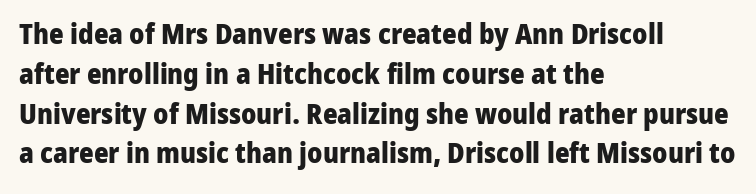
The image shows 28 px heavy sans-serif type, upright; set left-aligned, normal line spacing (1.42x), normal letter spacing, not underlined; low stroke contrast and a medium x-height.
